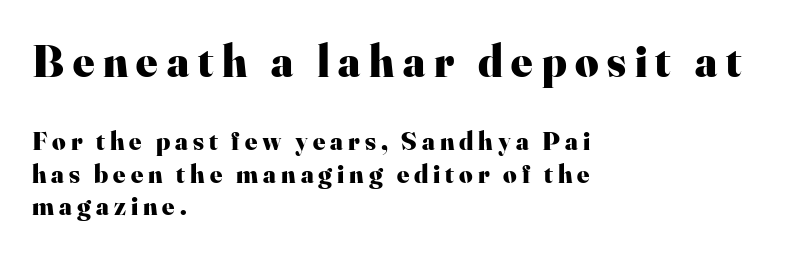
{"serif": "yes", "italic": "no", "bold": "yes", "weight": "heavy", "width": "normal", "stroke_contrast": "high", "x_height": "small", "monospaced": "no", "underline": "no", "align": "left", "line_spacing": "normal", "line_spacing_ratio": 1.25, "larger_block": "first", "size_ratio": 1.73, "glyph_px": 45}
